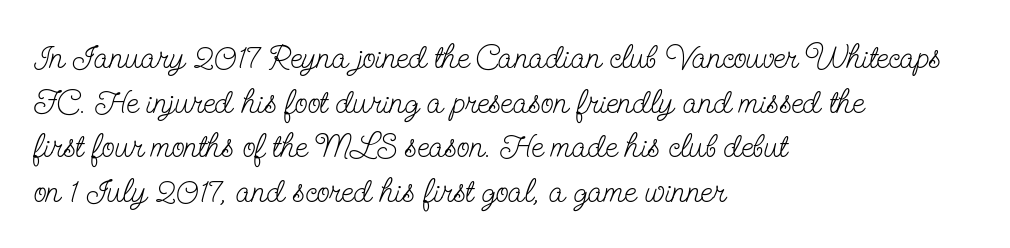
Q: Is the text bold? A: No.
Q: Is the text italic (slanted)? A: Yes.
Q: Is the typeface a serif or a sans-serif typeface? A: Serif.
Q: Is the text underlined? A: No.
Q: How is the paragraph aligned? A: Left-aligned.
Q: Is the spacing between letters normal or unusually wide? A: Normal.
Q: Is the spacing between lines tight, normal or loose? A: Normal.
Q: Width (condensed, normal, or wide)? A: Condensed.
Q: Stroke contrast? A: Low.
Q: x-height? A: Small.
Q: Monospaced? A: No.
